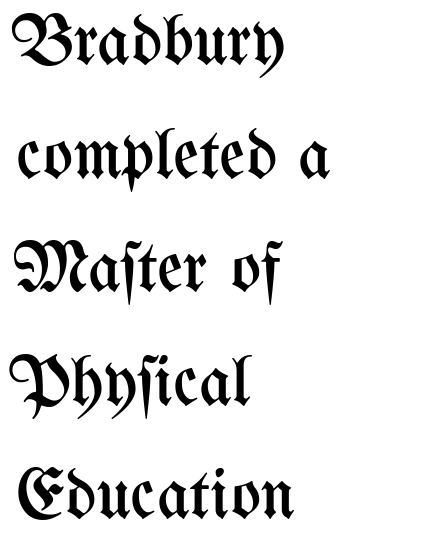
{"italic": "no", "bold": "no", "weight": "regular", "width": "condensed", "stroke_contrast": "medium", "x_height": "medium", "monospaced": "no", "underline": "no", "align": "left", "line_spacing": "normal", "line_spacing_ratio": 1.6, "letter_spacing": "normal", "letter_spacing_em": 0.0, "glyph_px": 71}
